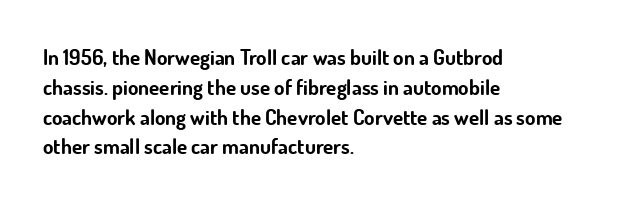
A bare baseline throughout the passage. Heavy-handed strokes throughout: this text is bold. Style check: upright. The setting favours the left margin, as ordinary paragraphs usually do. How are the letters spaced? Ordinarily, with no added tracking.
